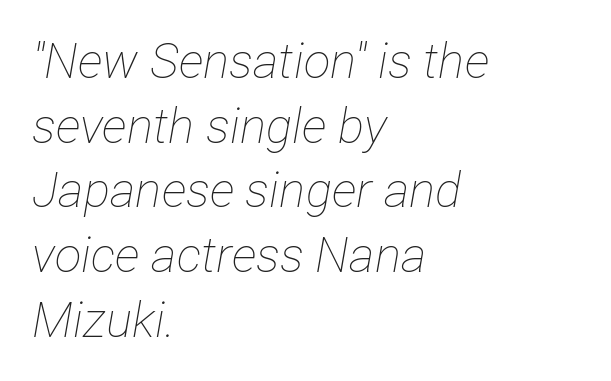
Leading matches the norm, producing a regular column. Nobody drew a line under any word here. Compared with typical body copy, the letter spacing here is the same. The paragraph shown leans on its left margin. Would a proofreader flag this as italicized? Yes. Is this a fixed-width face? No — the glyphs have proportional, varying widths.
